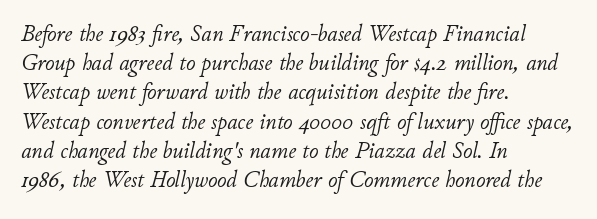
The image shows 23 px text type, italic (leaning right); set left-aligned, normal line spacing (1.27x), normal letter spacing, not underlined.
